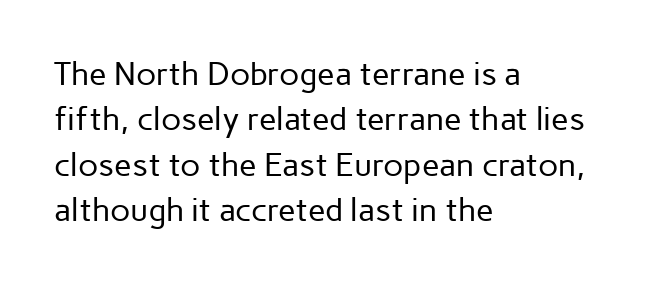
The image shows 32 px regular-weight sans-serif type, upright; set left-aligned, normal line spacing (1.42x), normal letter spacing, not underlined; low stroke contrast and a medium x-height.
